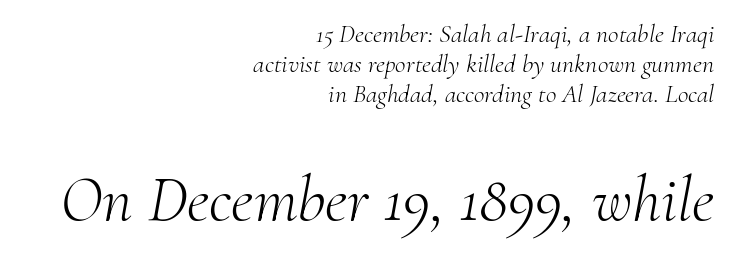
{"serif": "yes", "italic": "yes", "lean": "right", "slant_degrees": 10, "bold": "no", "weight": "light", "width": "normal", "stroke_contrast": "medium", "x_height": "small", "monospaced": "no", "underline": "no", "align": "right", "line_spacing": "tight", "line_spacing_ratio": 1.15, "letter_spacing": "normal", "letter_spacing_em": 0.0, "larger_block": "second", "size_ratio": 2.5, "glyph_px": 65}
